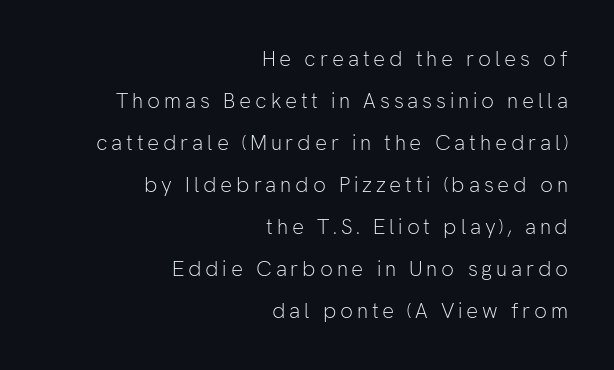
Q: Is the text bold? A: No.
Q: Is the text italic (slanted)? A: No, it is upright.
Q: Is the text underlined? A: No.
Q: How is the paragraph aligned? A: Right-aligned.
Q: Is the spacing between lines tight, normal or loose? A: Loose.
